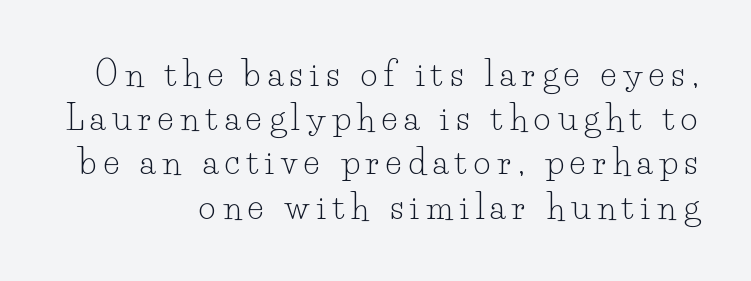
Right-aligned paragraph, ragged on the left. Quick note: interline space is typical. These lines are rendered in a variable-pitch font. The passage shown is typeset with a serif family. The characters are drawn with everyday or finer stroke widths.
